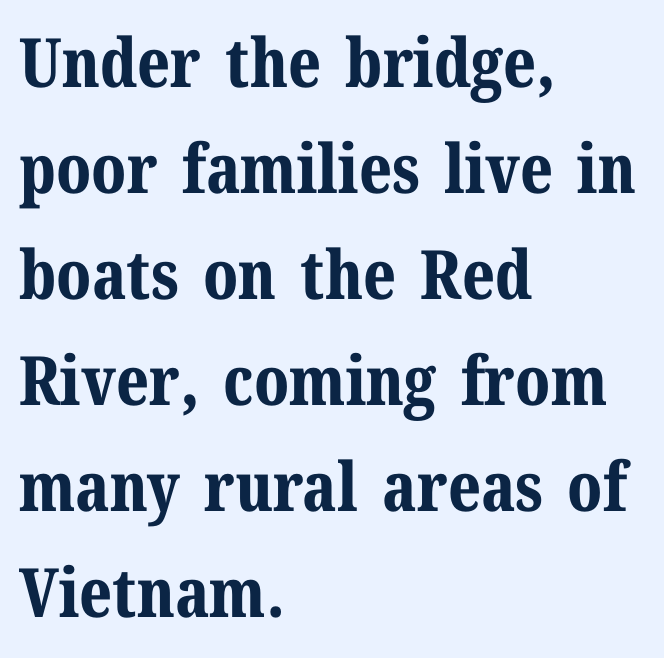
{"serif": "yes", "italic": "no", "bold": "yes", "weight": "bold", "width": "normal", "stroke_contrast": "medium", "x_height": "medium", "monospaced": "no", "underline": "no", "align": "left", "line_spacing": "normal", "line_spacing_ratio": 1.56, "letter_spacing": "normal", "letter_spacing_em": 0.0, "glyph_px": 68}
